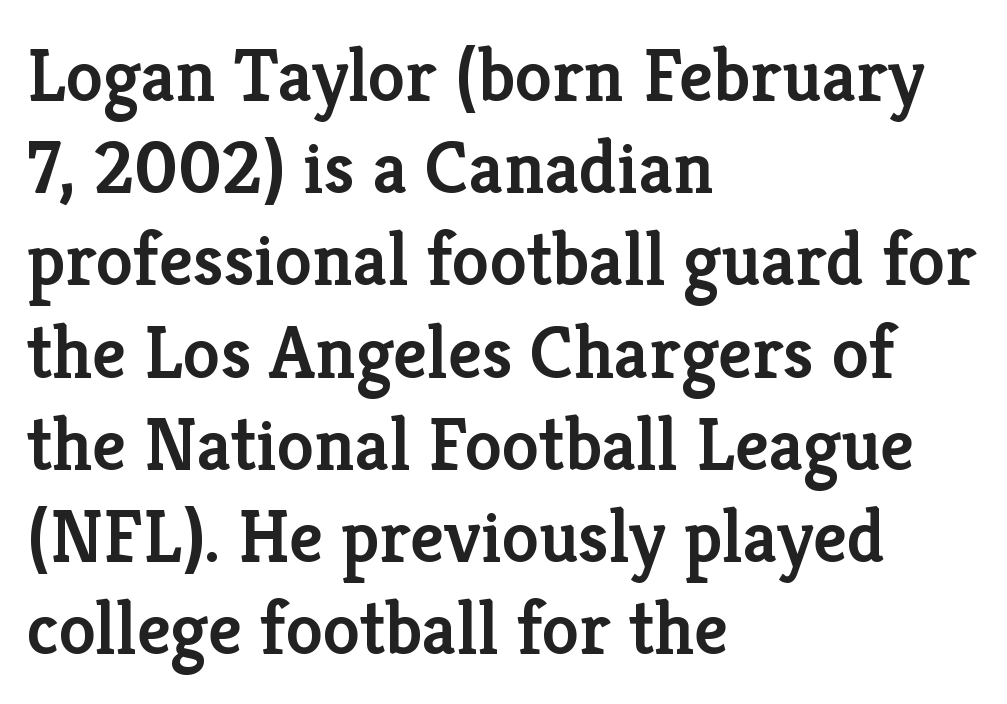
The image shows 75 px semibold serif type, upright; set left-aligned, line spacing 1.23x, normal letter spacing, not underlined; low stroke contrast and a medium x-height.
